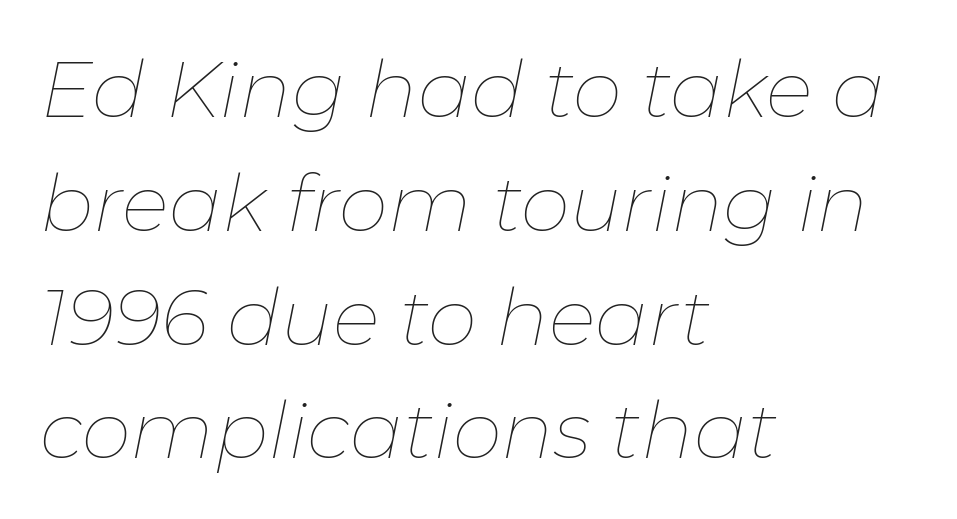
The image shows 79 px thin type, italic (leaning right); set left-aligned, normal line spacing (1.44x), normal letter spacing, not underlined; low stroke contrast and a medium x-height.
